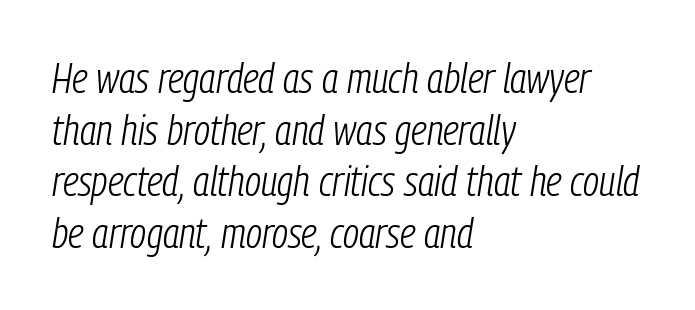
Tracking value appears to be zero — textbook default spacing. A student would call this left alignment; a typographer would say flush left, rag right. The rendering applies a slant to the glyphs. Unmarked baselines from the first word to the last. You could not count columns in this text — the font is proportionally spaced. Weight: not bold — regular or lighter.
